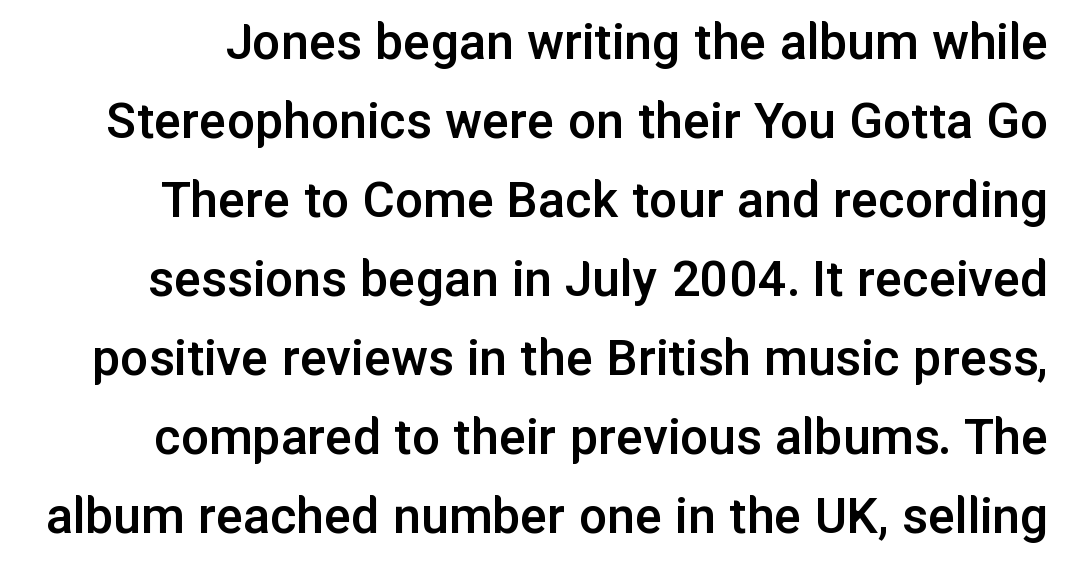
The image shows 56 px semibold sans-serif type, upright; set normal line spacing (1.41x), normal letter spacing, not underlined; low stroke contrast and a medium x-height.
